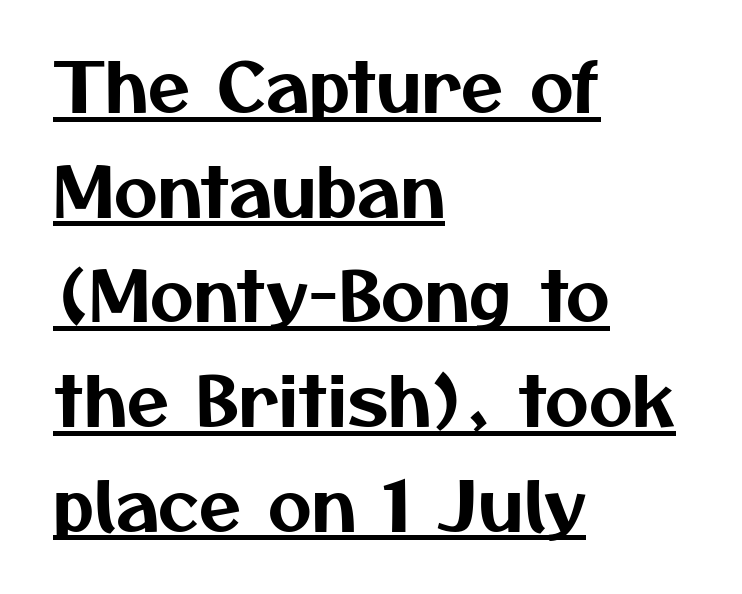
{"serif": "no", "width": "normal", "stroke_contrast": "medium", "x_height": "medium", "monospaced": "no", "underline": "yes", "align": "left", "line_spacing": "normal", "line_spacing_ratio": 1.54, "letter_spacing": "normal", "letter_spacing_em": 0.0, "glyph_px": 68}
